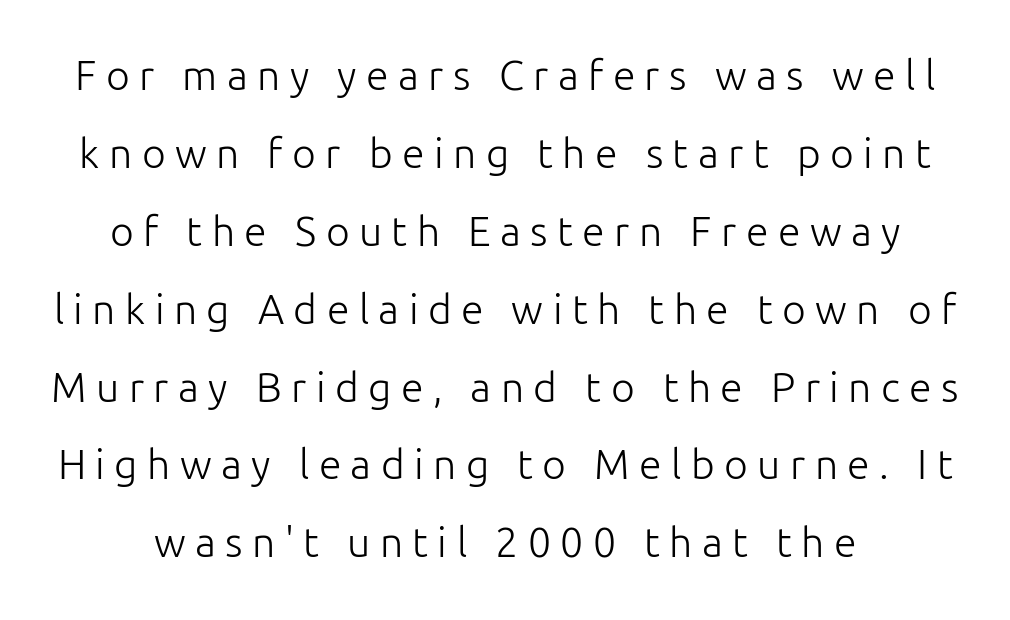
{"serif": "no", "italic": "no", "bold": "no", "weight": "light", "width": "normal", "stroke_contrast": "low", "x_height": "medium", "monospaced": "no", "underline": "no", "line_spacing": "loose", "line_spacing_ratio": 1.9, "letter_spacing": "wide", "letter_spacing_em": 0.23, "glyph_px": 41}
